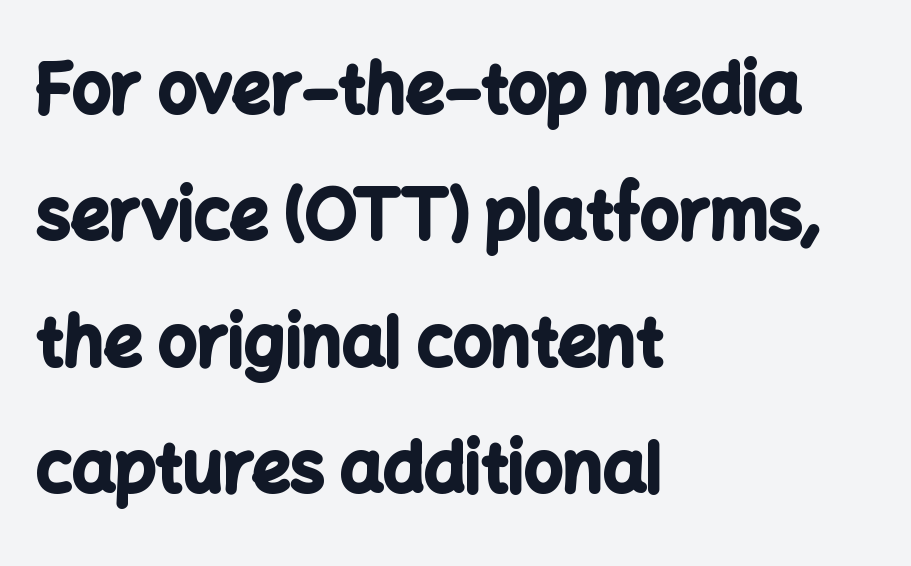
Unlike a traditional serif, this face leaves its strokes unadorned. Italic? Not at all — the glyphs are vertical. These lines are set flush left with a ragged right edge. Default kerning and tracking; the words read as compact shapes. The face used here has the dense, thick strokes of a bold.
